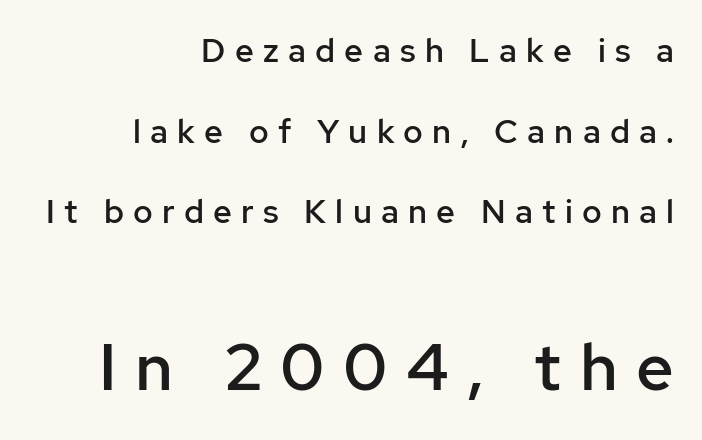
The image shows 66 px semibold sans-serif type, upright; set right-aligned, loose line spacing (2.44x), unusually wide letter spacing (+0.28 em), not underlined; the second (bottom) block is 2.0x larger; low stroke contrast and a medium x-height.
